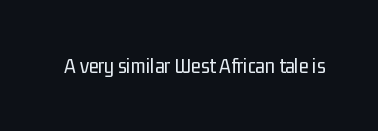
Q: Is the text bold? A: No.
Q: Is the text italic (slanted)? A: No, it is upright.
Q: Is the text underlined? A: No.
Q: Is the spacing between letters normal or unusually wide? A: Normal.
